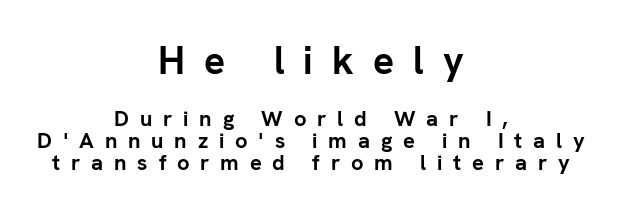
Q: Is the text bold? A: Yes.
Q: Is the text italic (slanted)? A: No, it is upright.
Q: Is the typeface a serif or a sans-serif typeface? A: Sans-serif.
Q: Is the text underlined? A: No.
Q: How is the paragraph aligned? A: Centered.
Q: Is the spacing between letters normal or unusually wide? A: Unusually wide.
Q: Is the spacing between lines tight, normal or loose? A: Tight.
Q: Which block of text is set in a larger size, the first (top) or the second (bottom)? A: The first (top) one.
Q: Width (condensed, normal, or wide)? A: Normal.
Q: Stroke contrast? A: Low.
Q: x-height? A: Medium.
Q: Monospaced? A: No.
